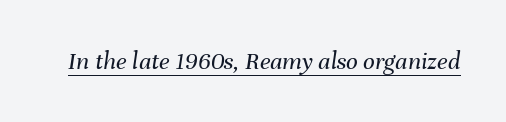
The letters sit at their default tracking, neither squeezed nor spread. In designer terms, the underline attribute is active on this setting. Posture: slanted. A quiet, ordinary-to-light weight characterises the typeface.
